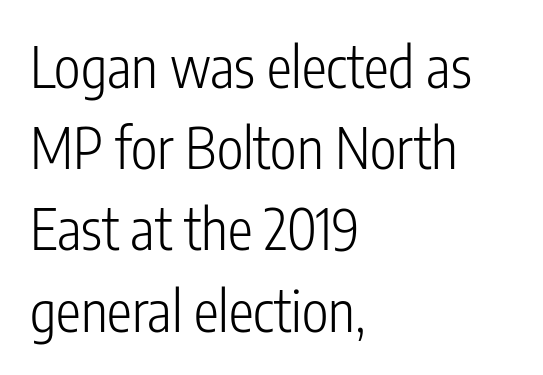
The image shows 56 px light, condensed sans-serif type, upright; set left-aligned, normal line spacing (1.45x), normal letter spacing, not underlined; low stroke contrast and a medium x-height.
